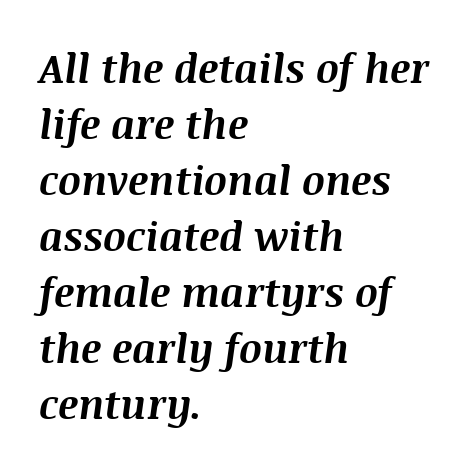
{"italic": "yes", "lean": "right", "slant_degrees": 8, "bold": "yes", "weight": "bold", "width": "normal", "stroke_contrast": "medium", "x_height": "large", "monospaced": "no", "underline": "no", "align": "left", "line_spacing": "normal", "line_spacing_ratio": 1.4, "letter_spacing": "normal", "letter_spacing_em": 0.0, "glyph_px": 40}
